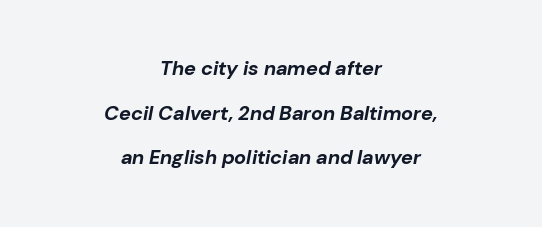
Q: Is the text bold? A: Yes.
Q: Is the text italic (slanted)? A: Yes, it leans right by about 10 degrees.
Q: Is the text underlined? A: No.
Q: How is the paragraph aligned? A: Centered.
Q: Is the spacing between letters normal or unusually wide? A: Normal.
Q: Is the spacing between lines tight, normal or loose? A: Loose.
